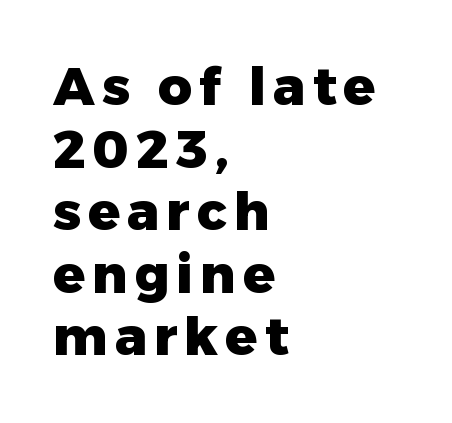
The font's upright variant was chosen for this text. The text block is weighted toward the left margin, trailing off unevenly rightward. The characters look thick and weighty, a clear bold. To sum up the face: it is a sans, with no serifs. Here the designer chose a conventional face with non-uniform glyph widths. The words here are not underlined.
